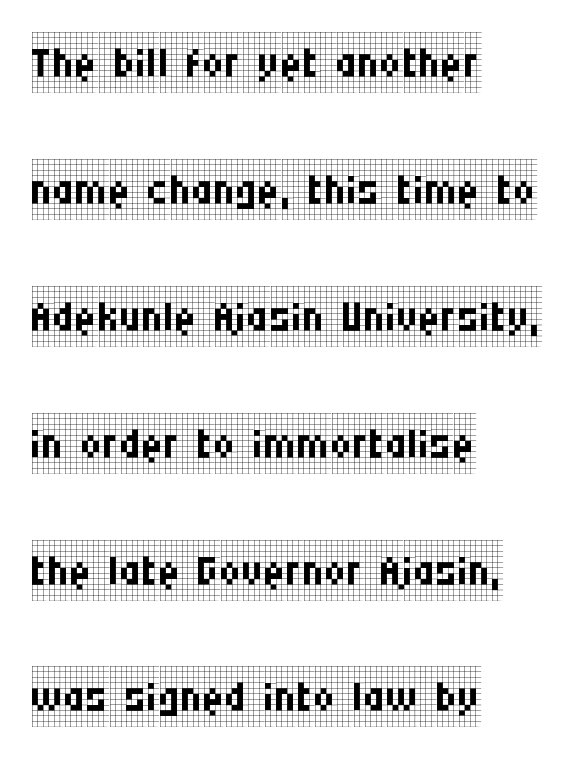
Q: Is the text bold? A: No.
Q: Is the text italic (slanted)? A: No, it is upright.
Q: Is the typeface a serif or a sans-serif typeface? A: Serif.
Q: Is the text underlined? A: No.
Q: How is the paragraph aligned? A: Left-aligned.
Q: Is the spacing between letters normal or unusually wide? A: Normal.
Q: Is the spacing between lines tight, normal or loose? A: Loose.
Q: Width (condensed, normal, or wide)? A: Condensed.
Q: Stroke contrast? A: Low.
Q: x-height? A: Large.
Q: Monospaced? A: No.
